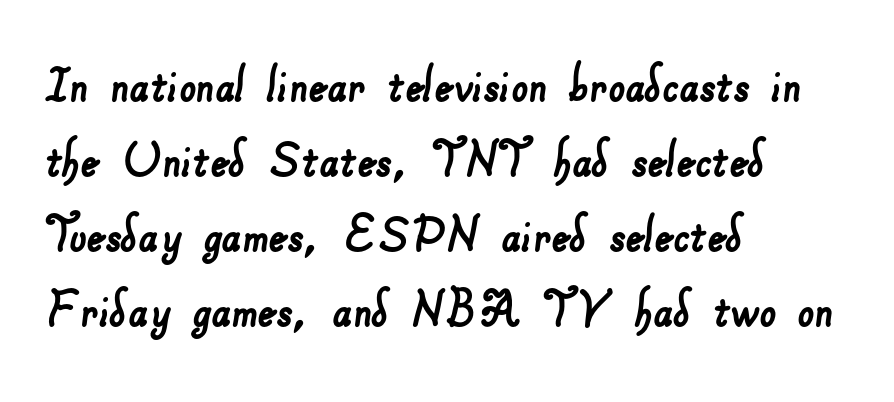
The face used here is rendered with its standard letterfit. Leftover space on each line is placed entirely after the last word. Here the designer chose a conventional face with non-uniform glyph widths. Plain, unruled lines of type.
